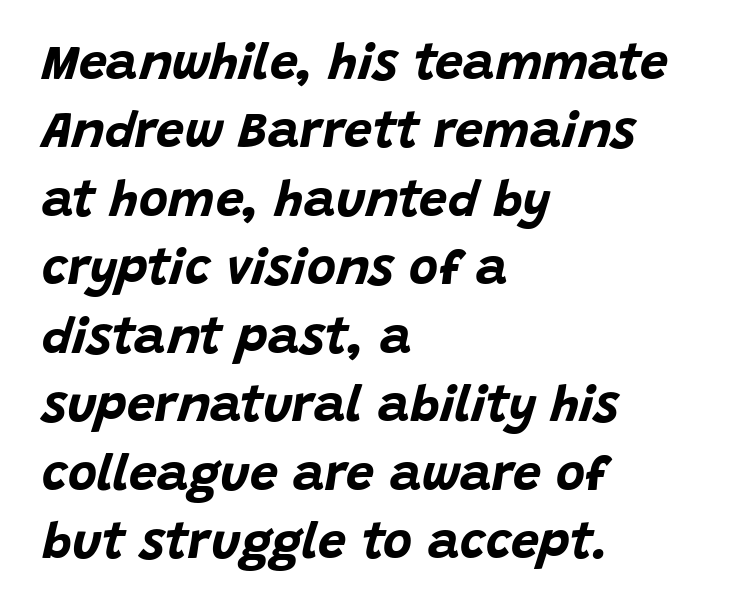
Q: Is the text bold? A: Yes.
Q: Is the text italic (slanted)? A: Yes, it leans right by about 15 degrees.
Q: Is the text underlined? A: No.
Q: How is the paragraph aligned? A: Left-aligned.
Q: Is the spacing between letters normal or unusually wide? A: Normal.
Q: Is the spacing between lines tight, normal or loose? A: Normal.
Q: Width (condensed, normal, or wide)? A: Normal.
Q: Stroke contrast? A: Low.
Q: x-height? A: Large.
Q: Monospaced? A: No.
